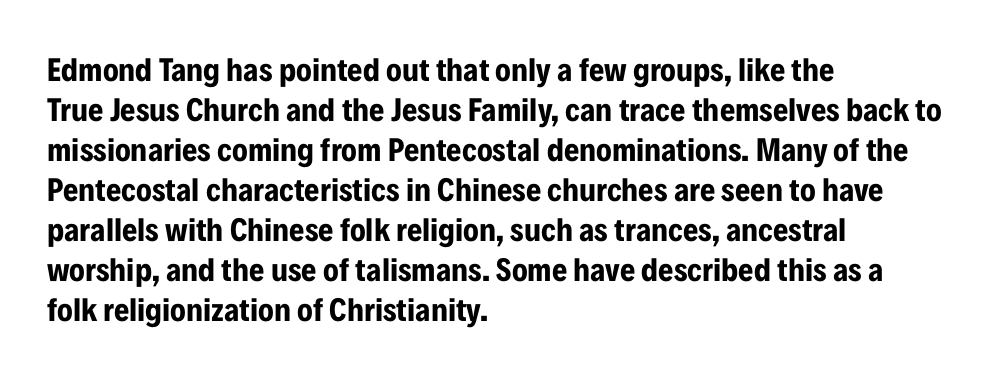
{"serif": "no", "italic": "no", "bold": "yes", "weight": "bold", "width": "condensed", "stroke_contrast": "low", "x_height": "medium", "monospaced": "no", "underline": "no", "align": "left", "line_spacing_ratio": 1.21, "letter_spacing": "normal", "letter_spacing_em": 0.0, "glyph_px": 33}
